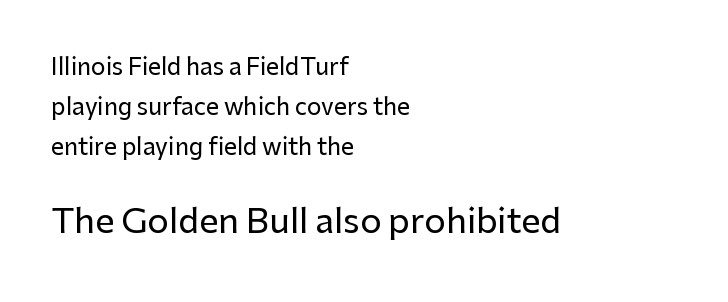
Think of a printed novel: that variable character pitch is what you see here. Is the block centered? No — it sits flush against the left margin. Italic? Not at all — the glyphs are vertical. To sum up the face: it is a sans, with no serifs. Quick note: underline off.
